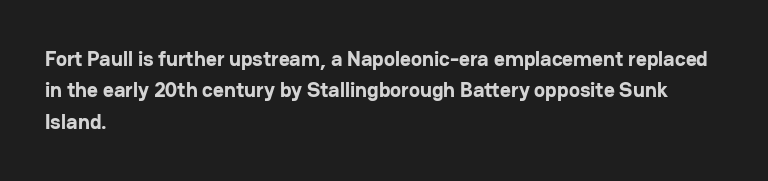
Q: Is the text bold? A: Yes.
Q: Is the text italic (slanted)? A: No, it is upright.
Q: Is the text underlined? A: No.
Q: How is the paragraph aligned? A: Left-aligned.
Q: Is the spacing between letters normal or unusually wide? A: Normal.
Q: Is the spacing between lines tight, normal or loose? A: Normal.
